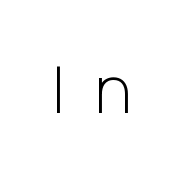
{"serif": "no", "italic": "no", "bold": "no", "weight": "light", "width": "normal", "stroke_contrast": "low", "x_height": "medium", "monospaced": "no", "underline": "no", "letter_spacing": "wide", "letter_spacing_em": 0.44, "glyph_px": 65}
